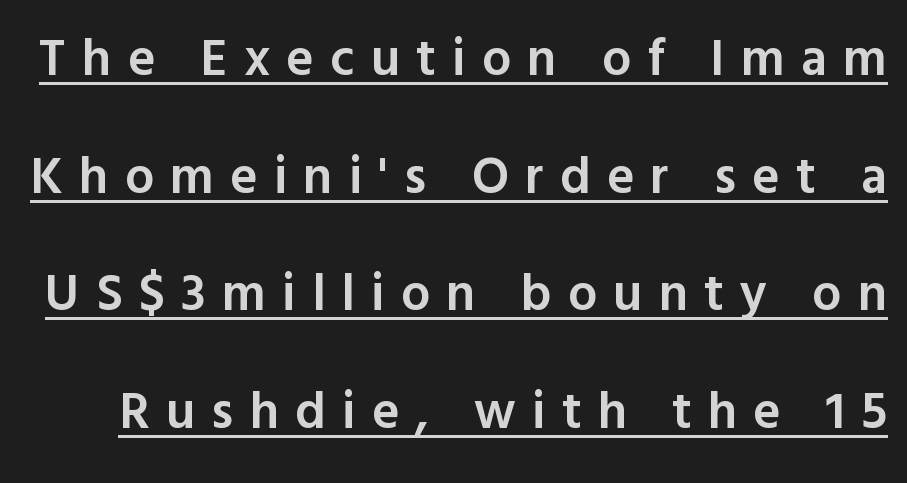
{"serif": "no", "italic": "no", "bold": "semi", "weight": "semibold", "width": "normal", "x_height": "medium", "monospaced": "no", "underline": "yes", "line_spacing": "loose", "line_spacing_ratio": 2.26, "letter_spacing": "wide", "letter_spacing_em": 0.31, "glyph_px": 52}
